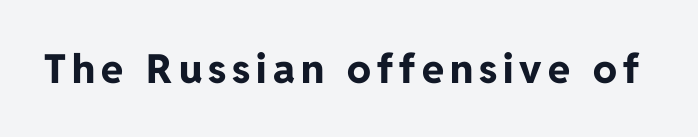
The image shows 40 px bold sans-serif type, upright; set not underlined; low stroke contrast and a medium x-height.
